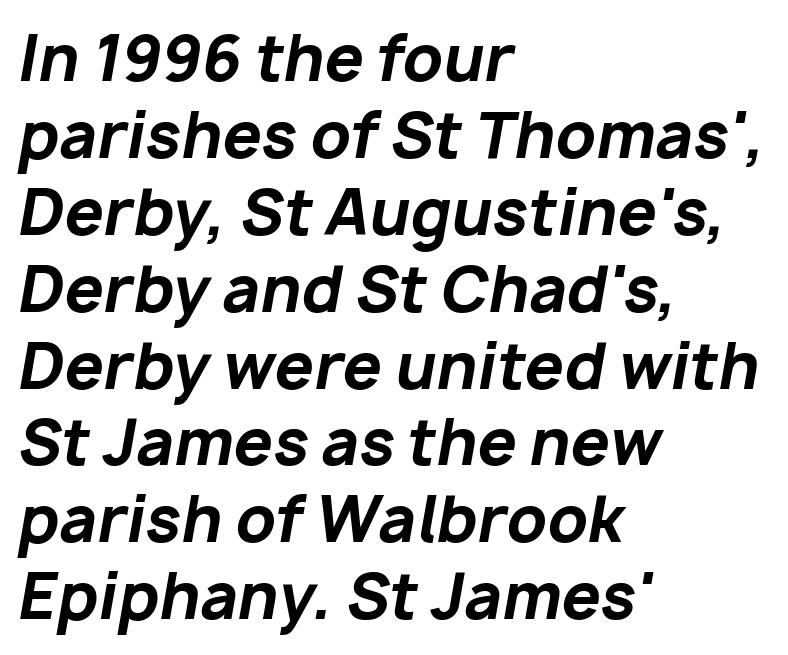
Any mark beneath the type? The region is blank. Each word holds together tightly as a unit, with standard inter-letter gaps. Looking at the ascenders, they clearly lean. These lines stack with their left ends in a neat column. The face used here is proportionally spaced, like ordinary book or web type.
